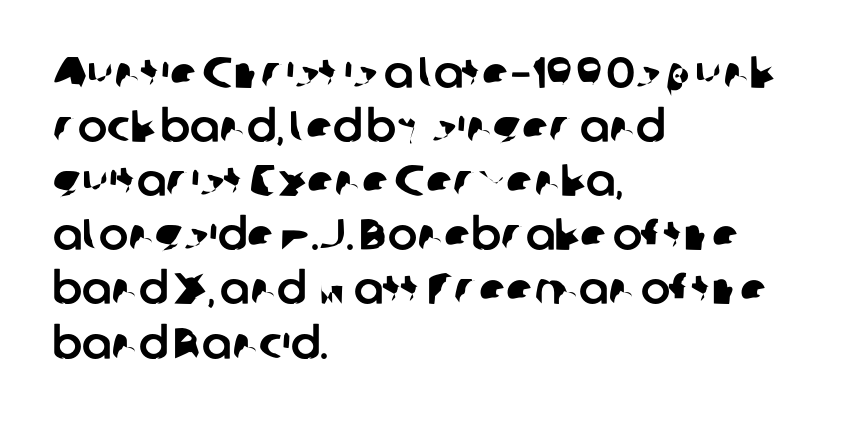
Q: Is the typeface a serif or a sans-serif typeface? A: Sans-serif.
Q: Is the text underlined? A: No.
Q: How is the paragraph aligned? A: Left-aligned.
Q: Is the spacing between letters normal or unusually wide? A: Normal.
Q: Width (condensed, normal, or wide)? A: Normal.
Q: Stroke contrast? A: Low.
Q: x-height? A: Medium.
Q: Monospaced? A: No.
